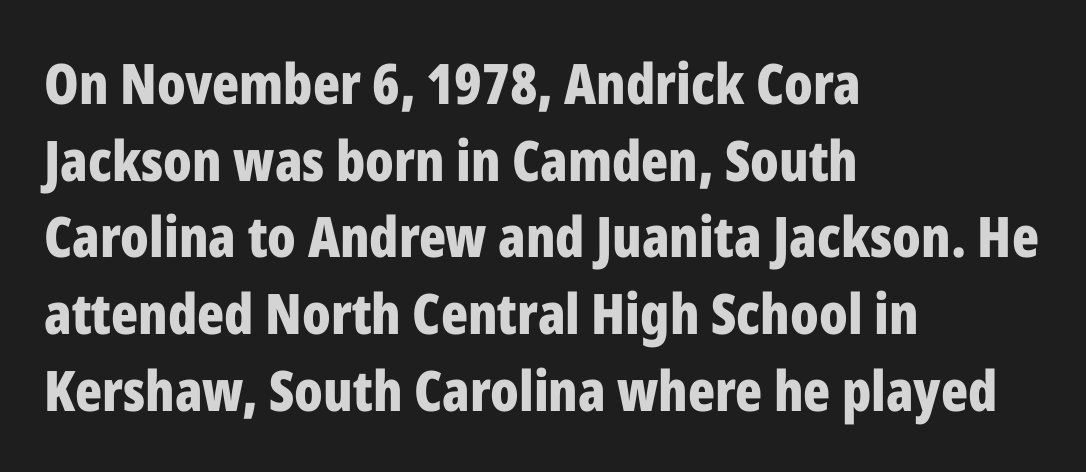
{"serif": "no", "italic": "no", "bold": "yes", "weight": "bold", "width": "condensed", "stroke_contrast": "low", "x_height": "medium", "monospaced": "no", "underline": "no", "align": "left", "line_spacing": "normal", "line_spacing_ratio": 1.37, "letter_spacing": "normal", "letter_spacing_em": 0.0, "glyph_px": 56}
